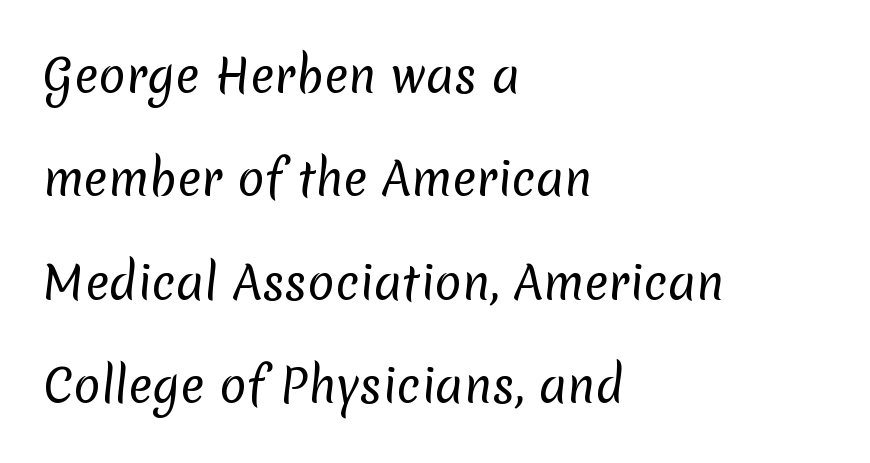
{"serif": "no", "bold": "no", "weight": "regular", "width": "normal", "stroke_contrast": "low", "x_height": "medium", "monospaced": "no", "underline": "no", "align": "left", "line_spacing": "loose", "line_spacing_ratio": 2.3, "letter_spacing": "normal", "letter_spacing_em": 0.0, "glyph_px": 45}
